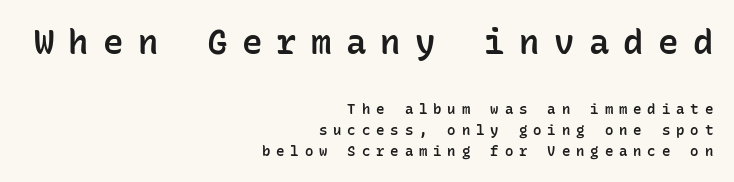
{"serif": "no", "italic": "no", "bold": "semi", "weight": "semibold", "width": "normal", "stroke_contrast": "low", "x_height": "medium", "monospaced": "yes", "underline": "no", "align": "right", "line_spacing": "normal", "line_spacing_ratio": 1.52, "letter_spacing": "wide", "letter_spacing_em": 0.42, "larger_block": "first", "size_ratio": 2.43, "glyph_px": 34}
